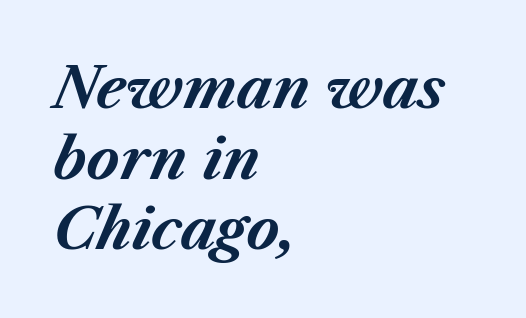
No extra tracking has been applied to these lines. The rows are spaced the way most documents space them. The paragraph shown leans on its left margin. It's the slanting kind of type. These lines are rendered in a variable-pitch font. Students, this is bold: see how much ink each stroke carries.
